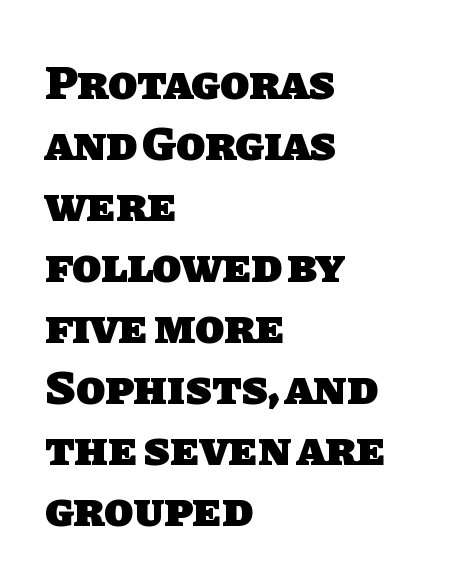
Beneath every word, the page is bare. This sample uses plain, unmodified letter spacing. You could not count columns in this text — the font is proportionally spaced. Letterform terminals end flat and unadorned throughout the passage.
